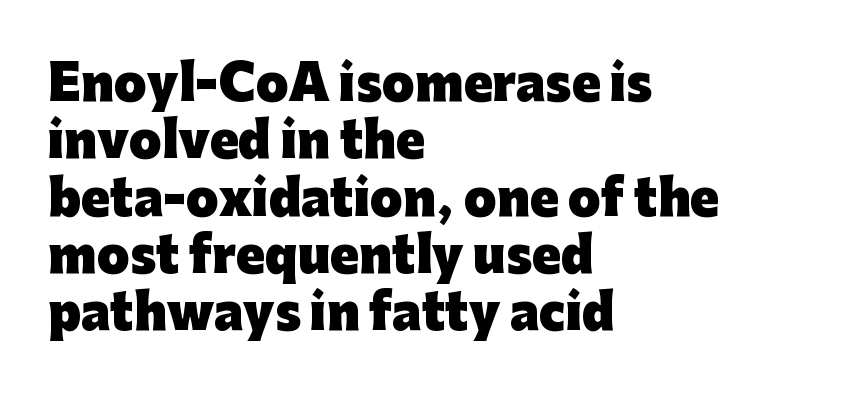
Q: Is the text bold? A: Yes.
Q: Is the text italic (slanted)? A: No, it is upright.
Q: Is the typeface a serif or a sans-serif typeface? A: Sans-serif.
Q: Is the text underlined? A: No.
Q: How is the paragraph aligned? A: Left-aligned.
Q: Is the spacing between letters normal or unusually wide? A: Normal.
Q: Width (condensed, normal, or wide)? A: Normal.
Q: Stroke contrast? A: Low.
Q: x-height? A: Medium.
Q: Monospaced? A: No.
